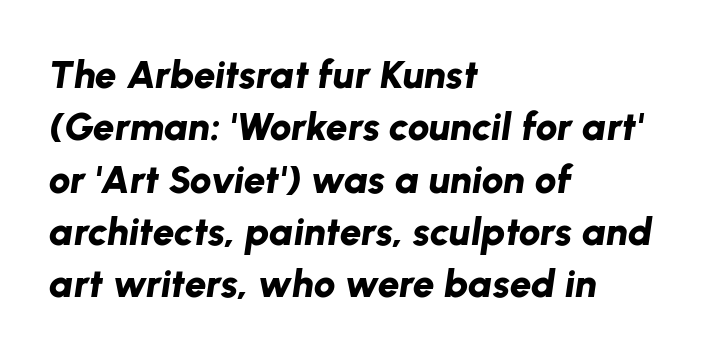
In CSS terms this would be text-align: left. Does extra space separate the letters? No, they use regular spacing. A dark, heavy texture on the line: the type is bold. The axis of the letterforms is tilted away from vertical. Lines of text with bare space underneath.
